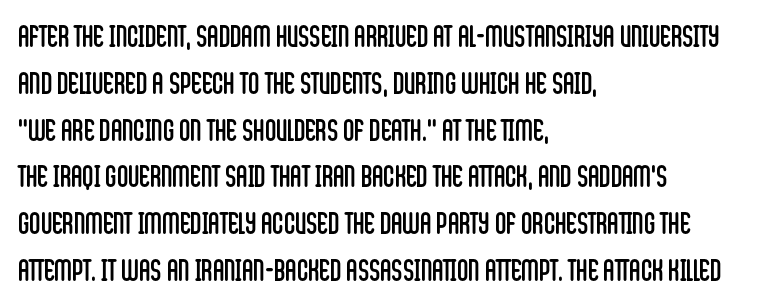
The image shows 31 px regular-weight, condensed sans-serif type, upright; set left-aligned, normal line spacing (1.51x), normal letter spacing, not underlined; low stroke contrast and a large x-height.
